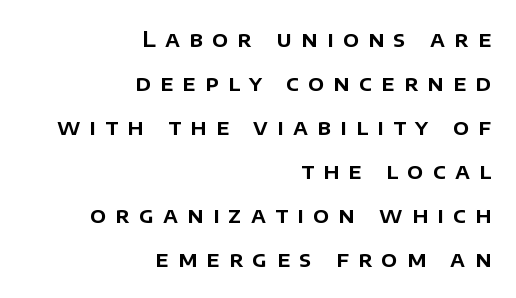
The lines are spread far apart with generous leading. Tracking value appears strongly positive — letters spread wide. Does the lettering tilt? It doesn't — this is upright. Check under the words: just untouched page.
